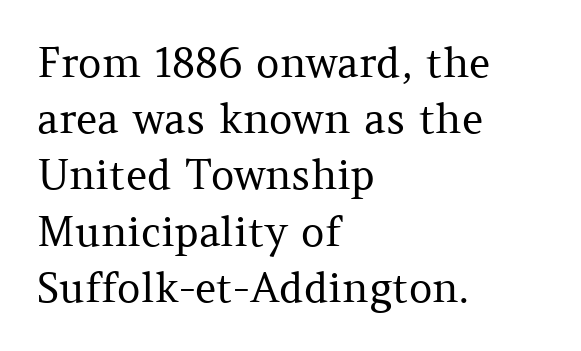
Q: Is the text bold? A: No.
Q: Is the text italic (slanted)? A: No, it is upright.
Q: Is the typeface a serif or a sans-serif typeface? A: Serif.
Q: Is the text underlined? A: No.
Q: How is the paragraph aligned? A: Left-aligned.
Q: Is the spacing between letters normal or unusually wide? A: Normal.
Q: Is the spacing between lines tight, normal or loose? A: Normal.
Q: Width (condensed, normal, or wide)? A: Normal.
Q: Stroke contrast? A: Medium.
Q: x-height? A: Medium.
Q: Monospaced? A: No.
